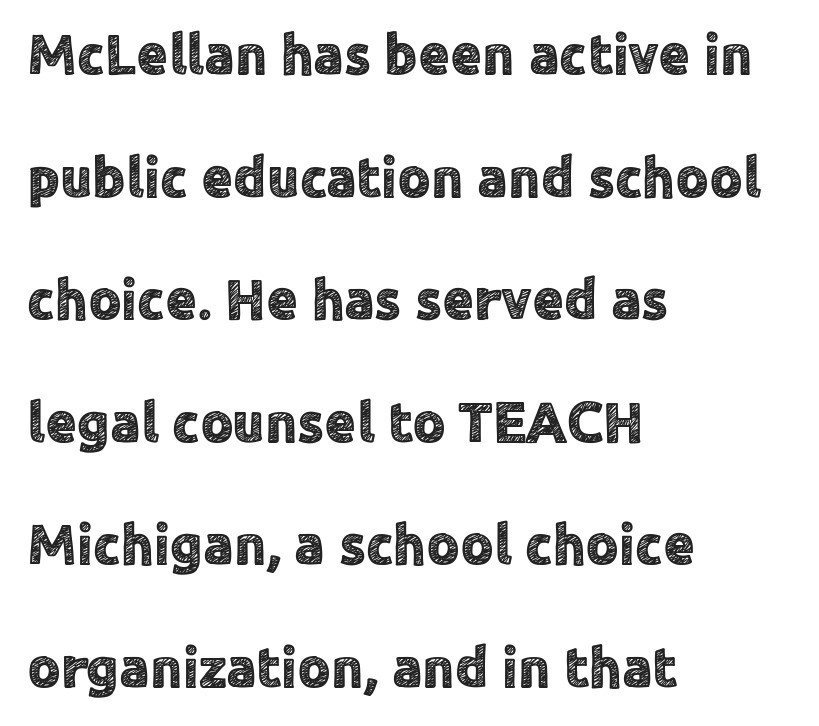
Q: Is the text italic (slanted)? A: No, it is upright.
Q: Is the typeface a serif or a sans-serif typeface? A: Sans-serif.
Q: Is the text underlined? A: No.
Q: How is the paragraph aligned? A: Left-aligned.
Q: Is the spacing between letters normal or unusually wide? A: Normal.
Q: Is the spacing between lines tight, normal or loose? A: Loose.
Q: Width (condensed, normal, or wide)? A: Normal.
Q: x-height? A: Medium.
Q: Monospaced? A: No.
